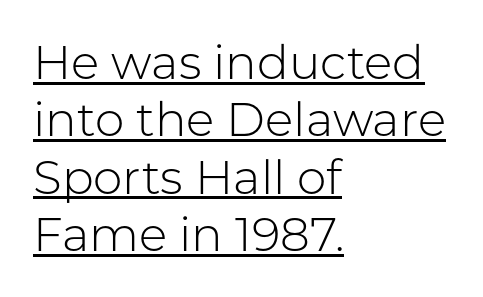
The image shows 47 px light sans-serif type, upright; set left-aligned, line spacing 1.22x, normal letter spacing, underlined; low stroke contrast and a medium x-height.
